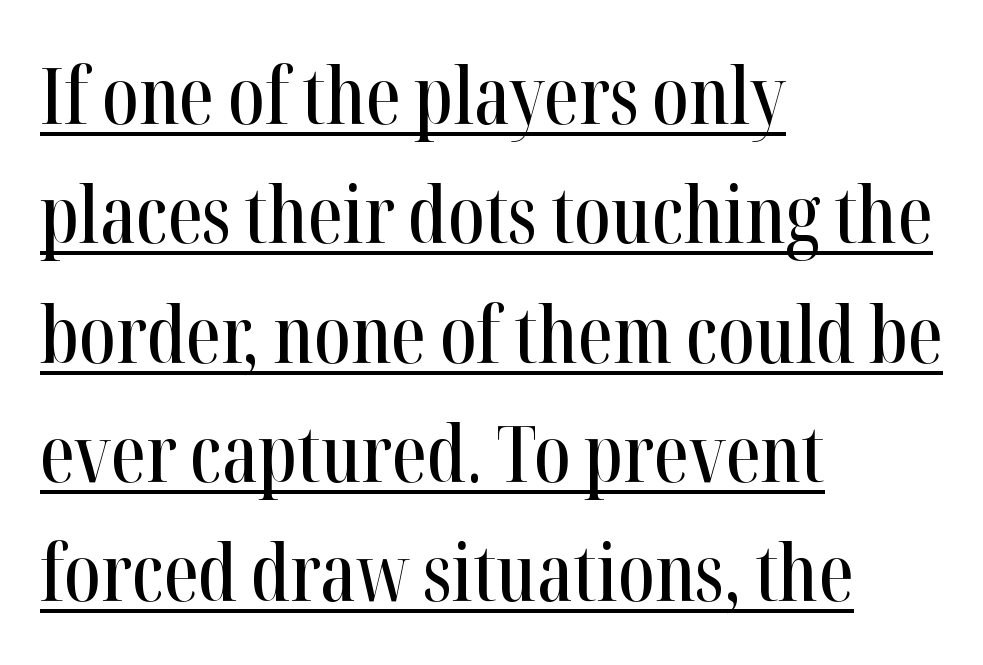
The image shows 78 px condensed serif type, upright; set left-aligned, normal line spacing (1.53x), normal letter spacing, underlined; high stroke contrast and a medium x-height.
